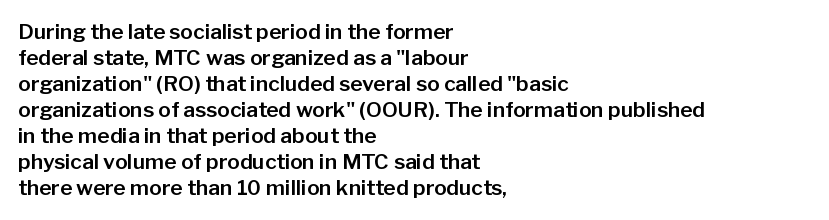
{"italic": "no", "underline": "no", "align": "left", "line_spacing_ratio": 1.24, "letter_spacing": "normal", "letter_spacing_em": 0.0, "glyph_px": 21}
